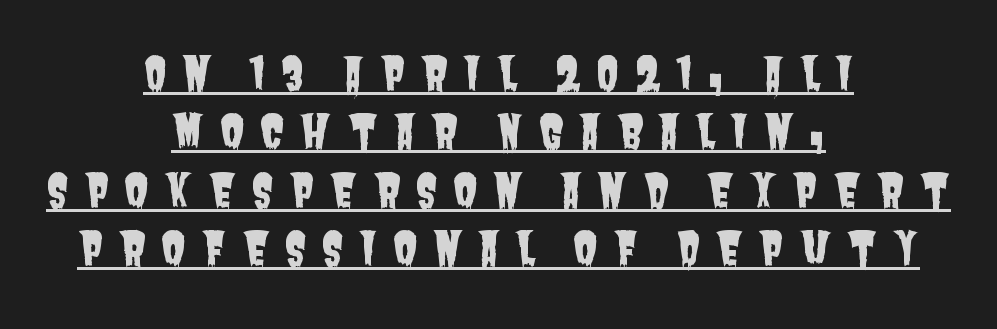
Q: Is the typeface a serif or a sans-serif typeface? A: Sans-serif.
Q: Is the text underlined? A: Yes.
Q: How is the paragraph aligned? A: Centered.
Q: Is the spacing between letters normal or unusually wide? A: Unusually wide.
Q: Is the spacing between lines tight, normal or loose? A: Normal.
Q: Width (condensed, normal, or wide)? A: Condensed.
Q: Stroke contrast? A: Low.
Q: x-height? A: Large.
Q: Monospaced? A: No.
